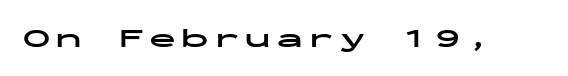
The image shows 27 px bold type, upright; set not underlined.
